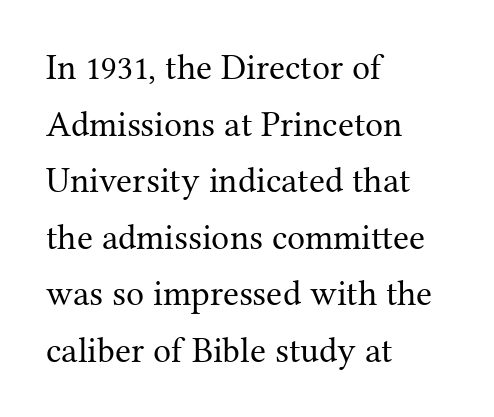
{"serif": "yes", "italic": "no", "bold": "no", "weight": "regular", "width": "normal", "stroke_contrast": "medium", "x_height": "medium", "monospaced": "no", "underline": "no", "align": "left", "line_spacing": "normal", "line_spacing_ratio": 1.57, "letter_spacing": "normal", "letter_spacing_em": 0.0, "glyph_px": 36}
